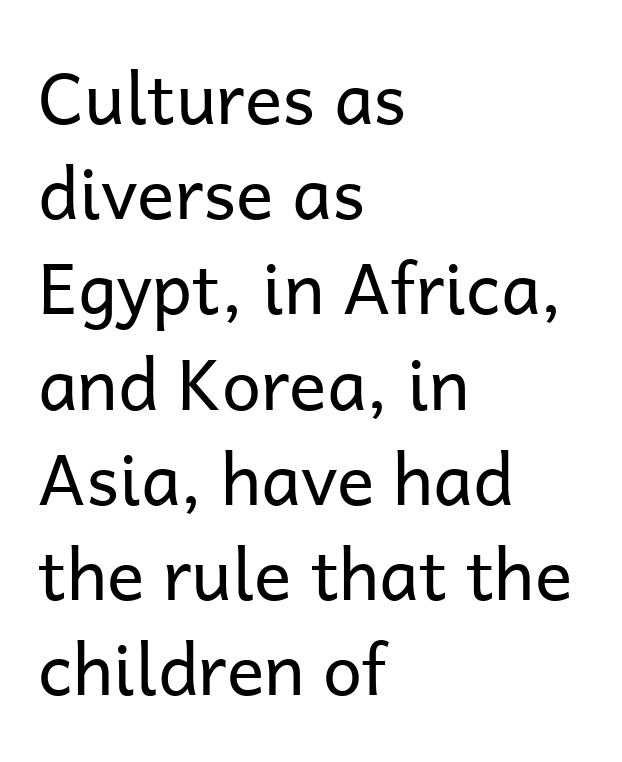
This rendering features lettering with no underline. Vertical stems look standard width or narrower in stroke. Characters remain perfectly vertical along every line. Is the block centered? No — it sits flush against the left margin. Reading down the column, the eye jumps a familiar distance to each next line.
